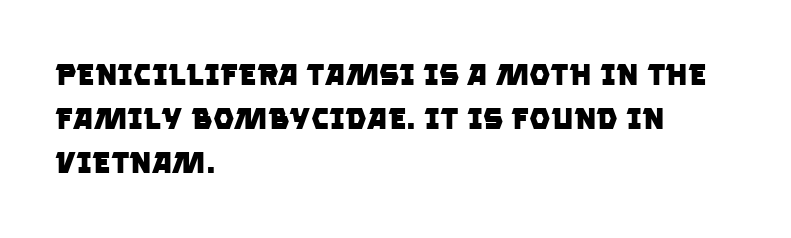
{"serif": "no", "bold": "yes", "weight": "heavy", "width": "normal", "stroke_contrast": "low", "x_height": "large", "monospaced": "no", "underline": "no", "align": "left", "line_spacing": "normal", "line_spacing_ratio": 1.46, "letter_spacing": "normal", "letter_spacing_em": 0.0, "glyph_px": 30}
